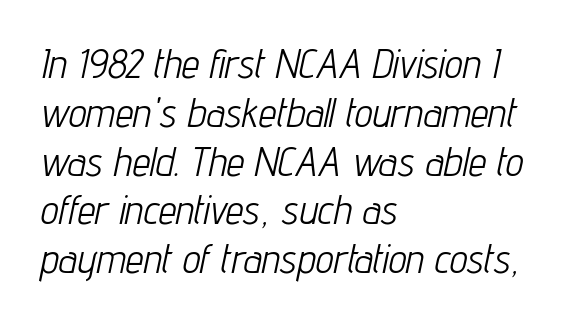
Letter spacing: default. The rendering uses natural spacing where letterforms have individual widths. No word sits above an underline. Typeset ragged right — the left edge is the straight one.
